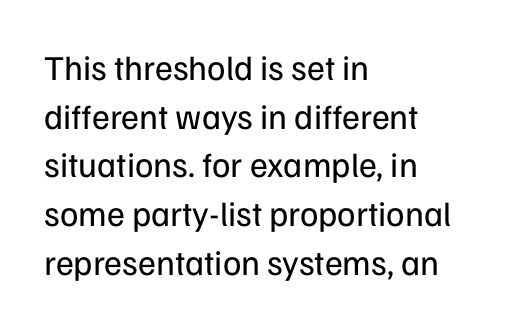
Does the lettering tilt? It doesn't — this is upright. The strokes are not fattened; the text isn't bold. Caption: multi-line text, flush left, ragged right. The rendering uses natural spacing where letterforms have individual widths.
